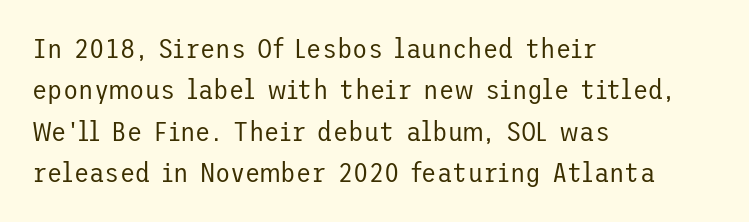
The image shows 28 px regular-weight sans-serif type, upright; set left-aligned, normal line spacing (1.48x), normal letter spacing, not underlined; low stroke contrast and a medium x-height.
